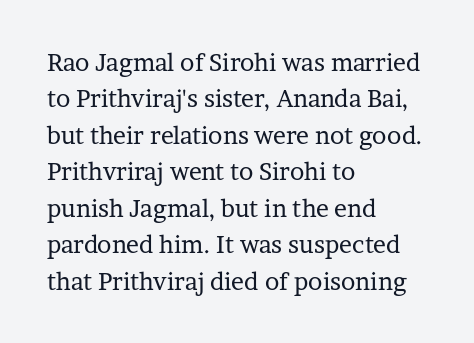
The image shows 24 px text type, upright; set left-aligned, normal line spacing (1.52x), normal letter spacing, not underlined.
